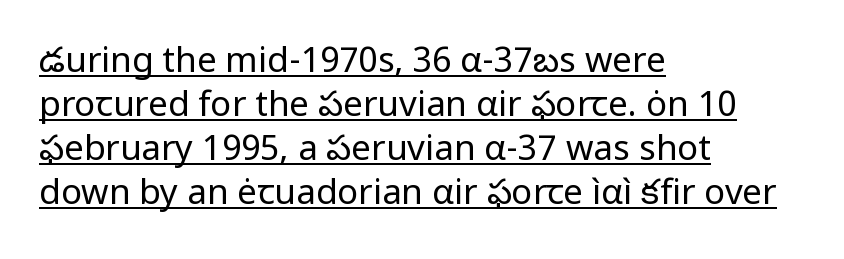
Q: Is the text bold? A: No.
Q: Is the text italic (slanted)? A: No, it is upright.
Q: Is the typeface a serif or a sans-serif typeface? A: Sans-serif.
Q: Is the text underlined? A: Yes.
Q: How is the paragraph aligned? A: Left-aligned.
Q: Is the spacing between letters normal or unusually wide? A: Normal.
Q: Is the spacing between lines tight, normal or loose? A: Normal.
Q: Width (condensed, normal, or wide)? A: Normal.
Q: Stroke contrast? A: Low.
Q: x-height? A: Medium.
Q: Monospaced? A: No.
